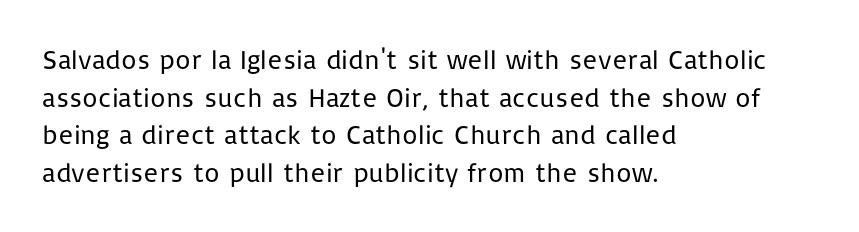
Q: Is the text bold? A: No.
Q: Is the text italic (slanted)? A: No, it is upright.
Q: Is the text underlined? A: No.
Q: How is the paragraph aligned? A: Left-aligned.
Q: Is the spacing between letters normal or unusually wide? A: Normal.
Q: Is the spacing between lines tight, normal or loose? A: Normal.
